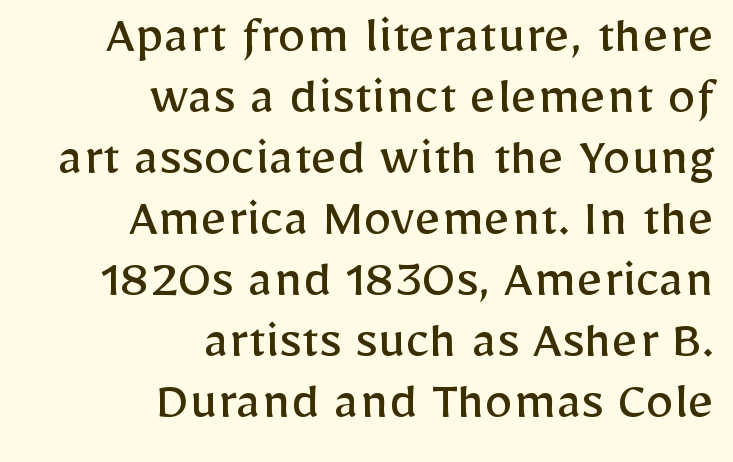
Q: Is the text bold? A: No.
Q: Is the text italic (slanted)? A: No, it is upright.
Q: Is the typeface a serif or a sans-serif typeface? A: Sans-serif.
Q: Is the text underlined? A: No.
Q: How is the paragraph aligned? A: Right-aligned.
Q: Is the spacing between letters normal or unusually wide? A: Normal.
Q: Is the spacing between lines tight, normal or loose? A: Tight.
Q: Width (condensed, normal, or wide)? A: Normal.
Q: Stroke contrast? A: Low.
Q: x-height? A: Medium.
Q: Monospaced? A: No.
